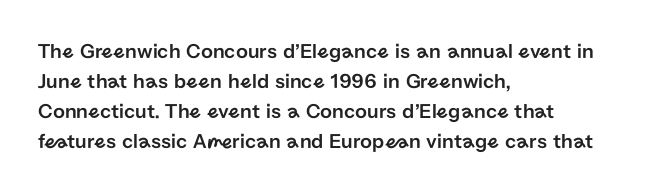
The image shows 21 px text type, upright; set left-aligned, normal line spacing (1.43x), normal letter spacing, not underlined.
